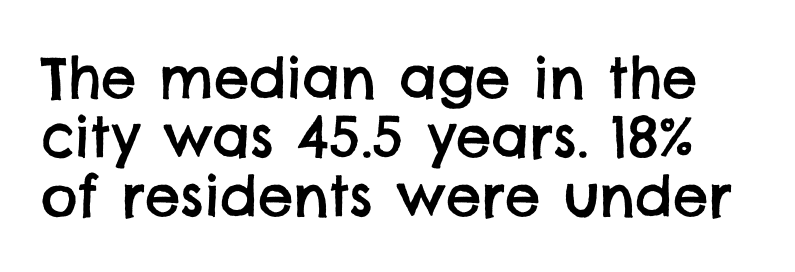
The image shows 56 px sans-serif type; set tight line spacing (1.05x), normal letter spacing, not underlined; low stroke contrast and a large x-height.
